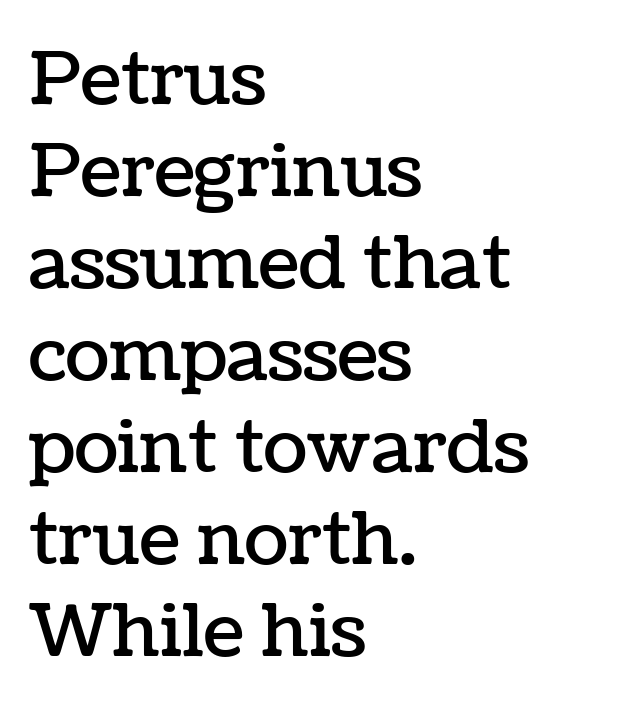
Rendered with straight, roman letterforms. This rendering features lettering with no underline. Spacing verdict: proportional, widths tailored to each character. Short and long lines alike share a common starting point at left. Inter-character spacing is left at the font's built-in metrics. The designer left line spacing at the default.
